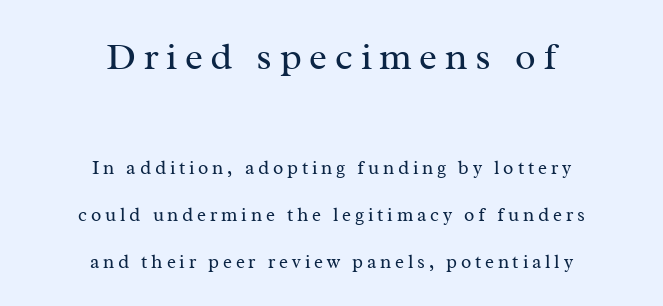
Check where the strokes stop: tiny serifs finish them off. Whoever set this chose breathing room over compactness in the vertical rhythm. Looks like regular typesetting: each glyph gets only the width it needs. Does the copy run flush right? No — it is centered line by line. These lines were composed using upright roman letters.
